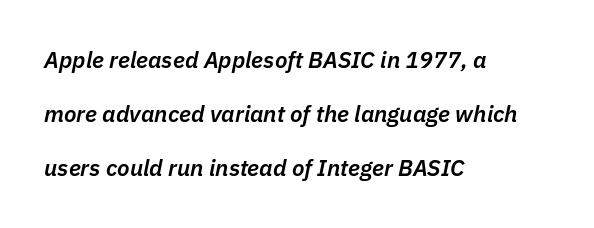
{"italic": "yes", "lean": "right", "slant_degrees": 11, "bold": "semi", "underline": "no", "align": "left", "line_spacing": "loose", "line_spacing_ratio": 2.35, "letter_spacing": "normal", "letter_spacing_em": 0.0, "glyph_px": 23}
